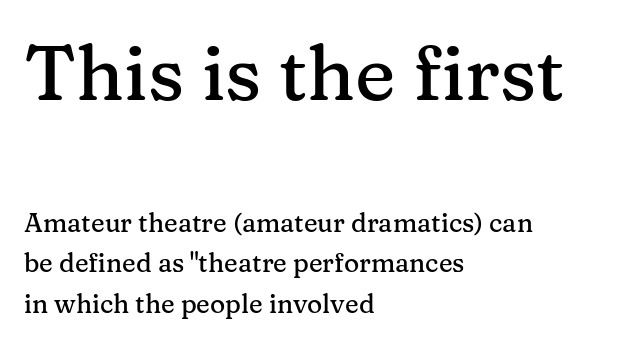
Q: Is the text italic (slanted)? A: No, it is upright.
Q: Is the typeface a serif or a sans-serif typeface? A: Serif.
Q: Is the text underlined? A: No.
Q: How is the paragraph aligned? A: Left-aligned.
Q: Is the spacing between letters normal or unusually wide? A: Normal.
Q: Is the spacing between lines tight, normal or loose? A: Normal.
Q: Which block of text is set in a larger size, the first (top) or the second (bottom)? A: The first (top) one.
Q: Width (condensed, normal, or wide)? A: Normal.
Q: Stroke contrast? A: Medium.
Q: x-height? A: Medium.
Q: Monospaced? A: No.
